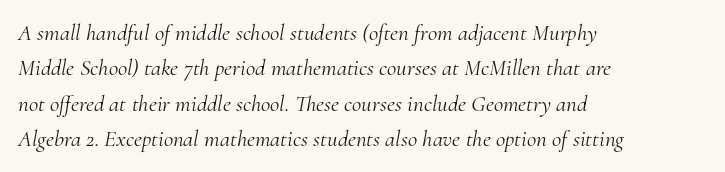
The image shows 23 px text type, italic (leaning right); set left-aligned, normal line spacing (1.54x), normal letter spacing, not underlined.
